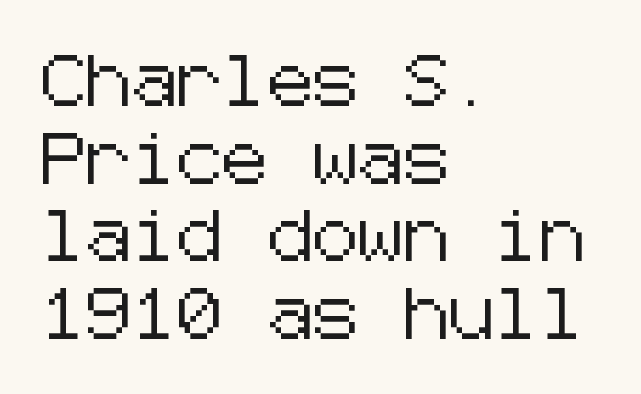
{"serif": "no", "italic": "no", "width": "normal", "stroke_contrast": "low", "x_height": "medium", "underline": "no", "align": "left", "line_spacing": "normal", "line_spacing_ratio": 1.52, "letter_spacing": "normal", "letter_spacing_em": 0.0, "glyph_px": 51}
